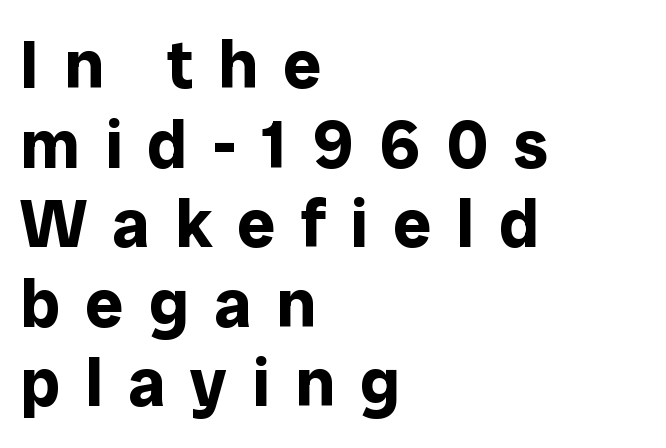
Q: Is the text bold? A: Yes.
Q: Is the text italic (slanted)? A: No, it is upright.
Q: Is the typeface a serif or a sans-serif typeface? A: Sans-serif.
Q: Is the text underlined? A: No.
Q: How is the paragraph aligned? A: Left-aligned.
Q: Is the spacing between letters normal or unusually wide? A: Unusually wide.
Q: Width (condensed, normal, or wide)? A: Normal.
Q: Stroke contrast? A: Low.
Q: x-height? A: Medium.
Q: Monospaced? A: No.
